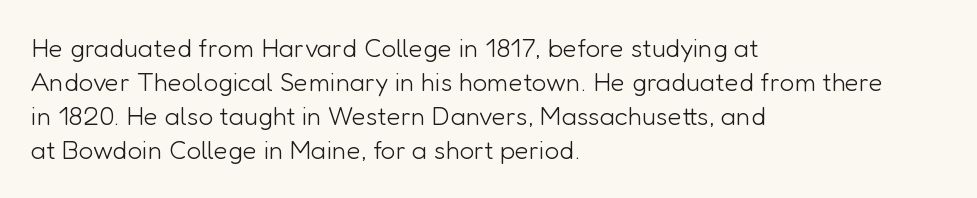
The image shows 26 px text type, upright; set left-aligned, normal line spacing (1.31x), normal letter spacing, not underlined.
